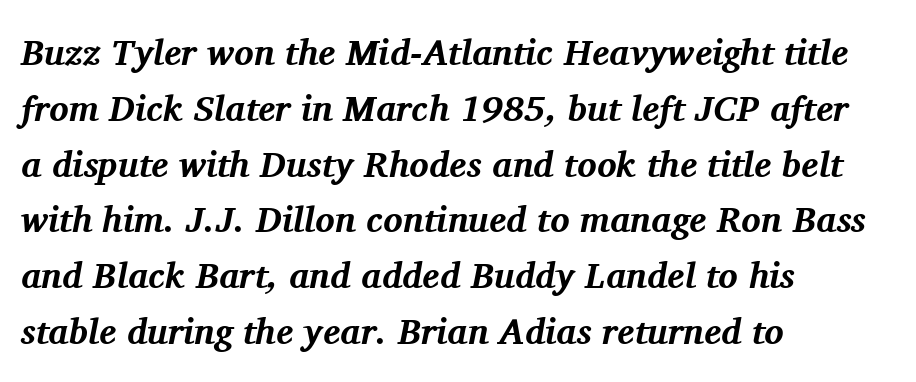
The image shows 36 px bold serif type, italic (leaning right); set left-aligned, normal line spacing (1.55x), normal letter spacing, not underlined; medium stroke contrast and a medium x-height.
